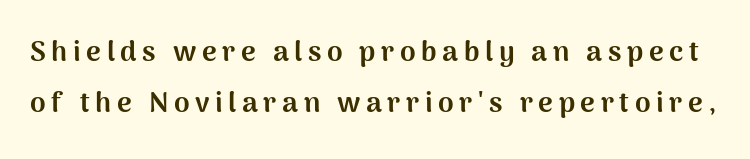
{"serif": "no", "italic": "no", "bold": "yes", "weight": "bold", "width": "normal", "stroke_contrast": "medium", "x_height": "medium", "monospaced": "no", "underline": "no", "line_spacing_ratio": 1.83, "letter_spacing": "wide", "letter_spacing_em": 0.2, "glyph_px": 28}
